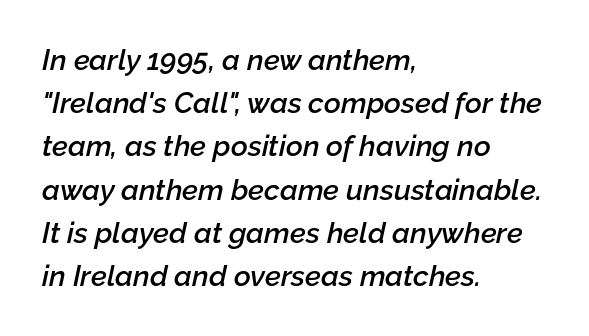
Q: Is the text bold? A: Semi-bold.
Q: Is the text italic (slanted)? A: Yes, it leans right by about 12 degrees.
Q: Is the text underlined? A: No.
Q: How is the paragraph aligned? A: Left-aligned.
Q: Is the spacing between letters normal or unusually wide? A: Normal.
Q: Is the spacing between lines tight, normal or loose? A: Normal.
Q: Width (condensed, normal, or wide)? A: Normal.
Q: Stroke contrast? A: Low.
Q: x-height? A: Medium.
Q: Monospaced? A: No.
